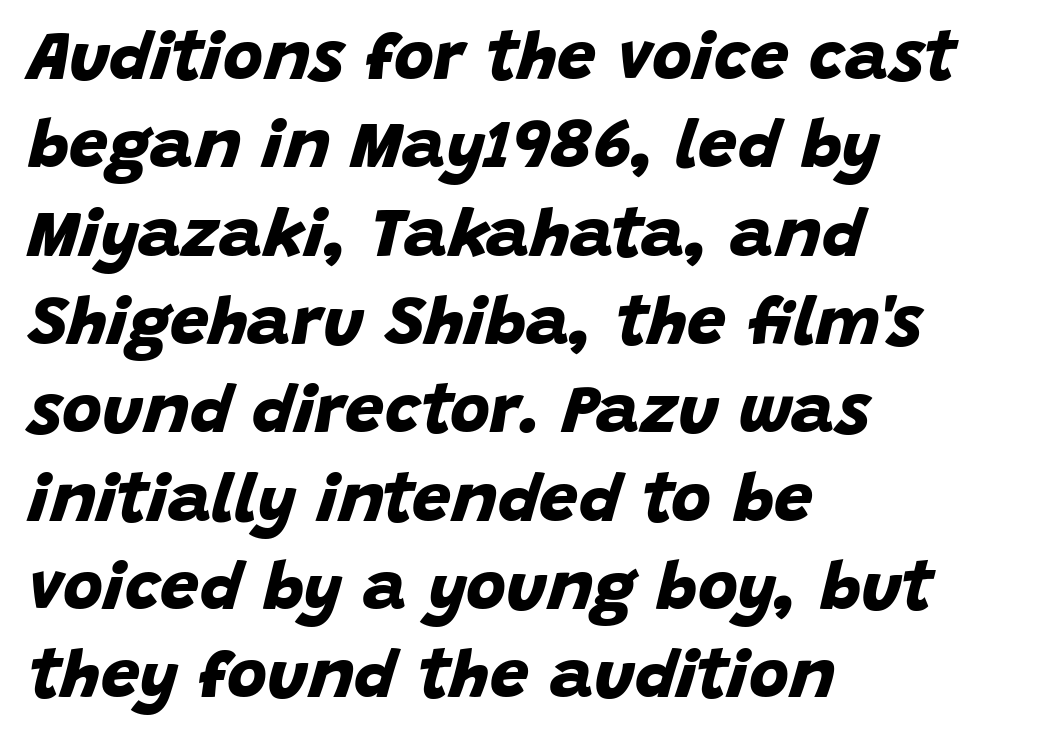
The typeface chosen for these lines omits serifs. In terms of leading, this rendering sits right in the middle. Underline: absent. Short note: letters normally spaced. Do the characters align in a grid? No, the font is proportional. Reading down the block, your eye returns to a fixed left position each line.
